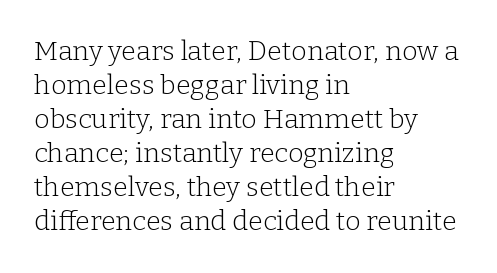
{"italic": "no", "bold": "no", "underline": "no", "align": "left", "line_spacing": "normal", "line_spacing_ratio": 1.26, "letter_spacing": "normal", "letter_spacing_em": 0.0, "glyph_px": 27}
